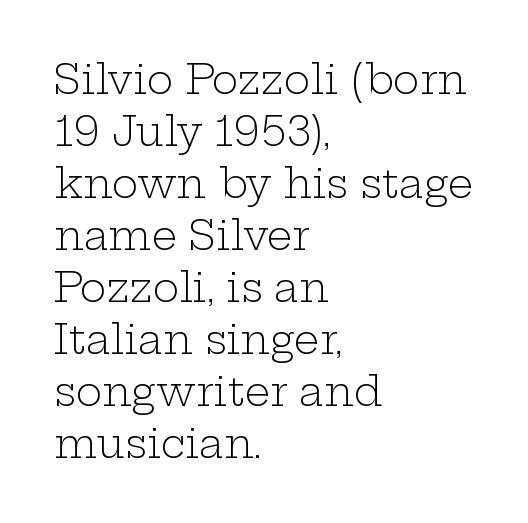
The letters sit at their default tracking, neither squeezed nor spread. All the whitespace from short lines collects on the right. The space directly below the letters is spotless. Each letter's strokes conclude with small projecting serifs. Compared with a typical body face, this is equally light or lighter still. The passage shown is typed in a proportional face where columns would drift.
